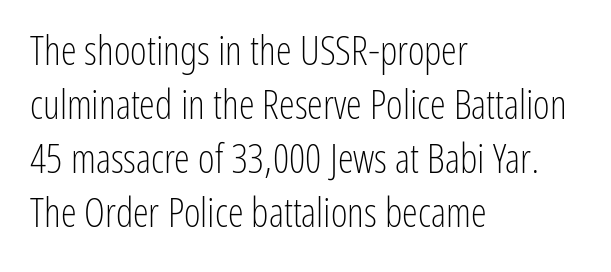
Compared with a centered layout, this one pins lines to the left instead. No italicization has been applied; the sample stays upright. The type is set solid horizontally, with unmodified tracking. Looks like regular typesetting: each glyph gets only the width it needs. The passage shown is not bold in any degree. The font family rendered here belongs to the sans-serif group.
